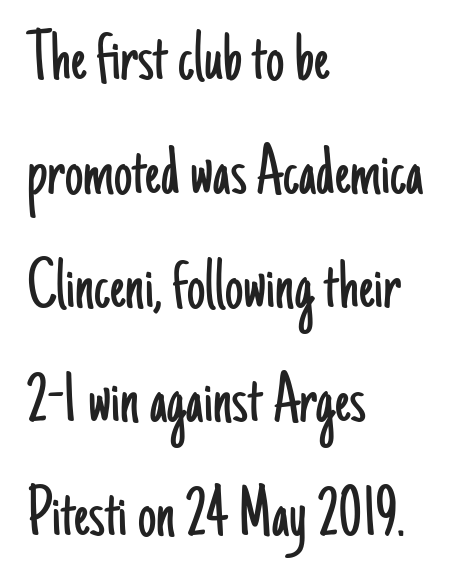
The image shows 73 px light, condensed sans-serif type, upright; set left-aligned, normal line spacing (1.56x), normal letter spacing, not underlined; low stroke contrast and a small x-height.
